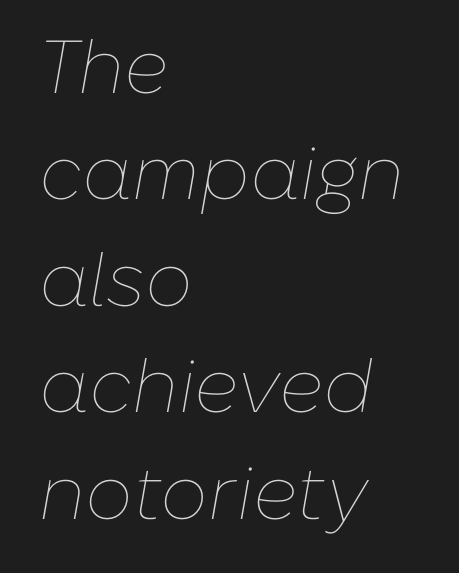
Q: Is the text bold? A: No.
Q: Is the text italic (slanted)? A: Yes, it leans right by about 10 degrees.
Q: Is the text underlined? A: No.
Q: How is the paragraph aligned? A: Left-aligned.
Q: Is the spacing between letters normal or unusually wide? A: Normal.
Q: Is the spacing between lines tight, normal or loose? A: Normal.
Q: Width (condensed, normal, or wide)? A: Normal.
Q: Stroke contrast? A: Low.
Q: x-height? A: Medium.
Q: Monospaced? A: No.
